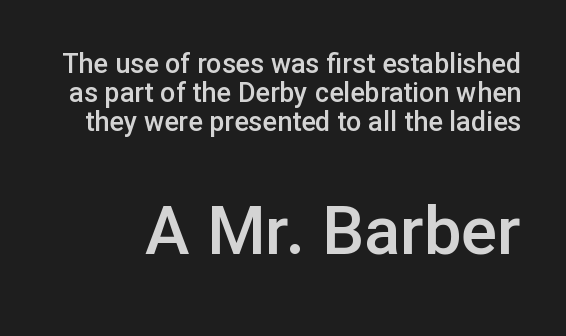
{"serif": "no", "italic": "no", "bold": "semi", "weight": "semibold", "width": "normal", "stroke_contrast": "low", "x_height": "medium", "monospaced": "no", "underline": "no", "line_spacing": "tight", "line_spacing_ratio": 1.07, "letter_spacing": "normal", "letter_spacing_em": 0.0, "larger_block": "second", "size_ratio": 2.48, "glyph_px": 67}
